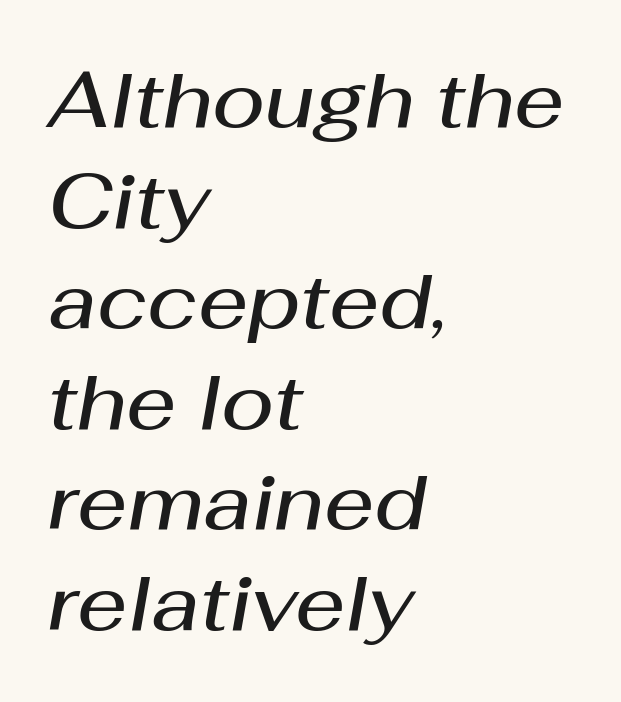
Q: Is the text bold? A: Semi-bold.
Q: Is the text italic (slanted)? A: Yes, it leans right by about 10 degrees.
Q: Is the text underlined? A: No.
Q: How is the paragraph aligned? A: Left-aligned.
Q: Is the spacing between letters normal or unusually wide? A: Normal.
Q: Is the spacing between lines tight, normal or loose? A: Normal.
Q: Width (condensed, normal, or wide)? A: Normal.
Q: Stroke contrast? A: Medium.
Q: x-height? A: Medium.
Q: Monospaced? A: No.
